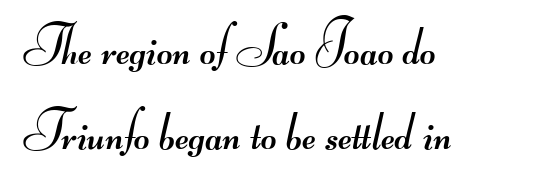
Stem width sits at or under what a default text font uses. Letterform terminals end flat and unadorned throughout the passage. Varying glyph widths throughout — classic text-font behaviour. Honestly, the letter spacing is just normal — you wouldn't notice it. The vertical gap from one line to the next is medium.
